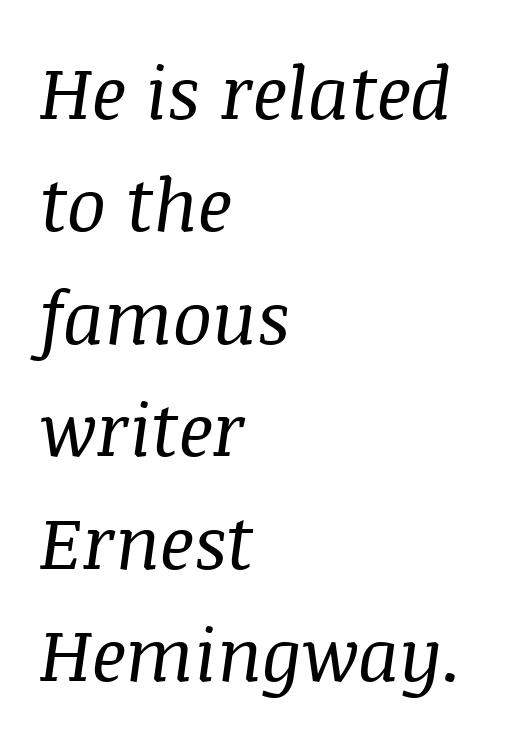
Q: Is the text bold? A: No.
Q: Is the text italic (slanted)? A: Yes, it leans right by about 8 degrees.
Q: Is the typeface a serif or a sans-serif typeface? A: Serif.
Q: Is the text underlined? A: No.
Q: How is the paragraph aligned? A: Left-aligned.
Q: Is the spacing between letters normal or unusually wide? A: Normal.
Q: Is the spacing between lines tight, normal or loose? A: Normal.
Q: Width (condensed, normal, or wide)? A: Normal.
Q: Stroke contrast? A: Medium.
Q: x-height? A: Large.
Q: Monospaced? A: No.
